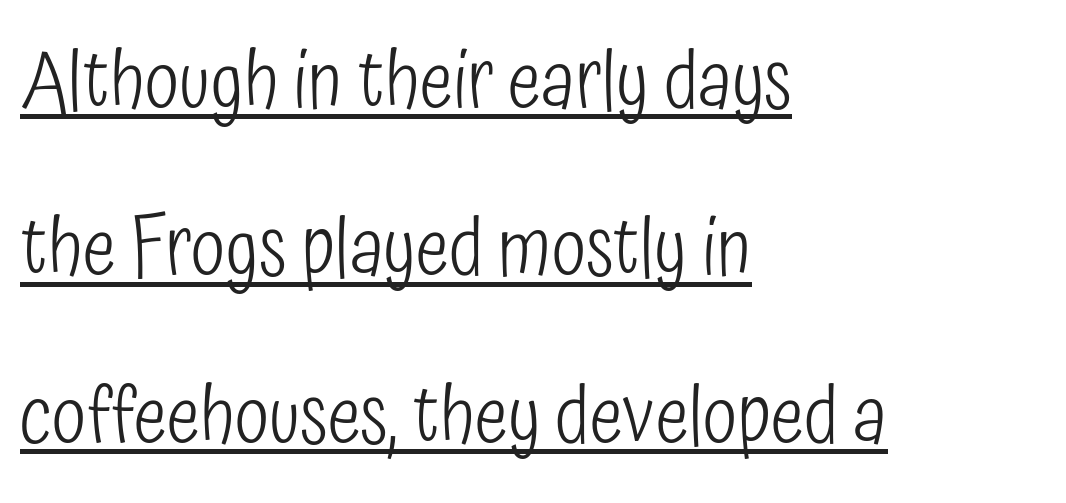
The image shows 79 px light, condensed sans-serif type, upright; set left-aligned, loose line spacing (2.12x), normal letter spacing, underlined; low stroke contrast and a medium x-height.
